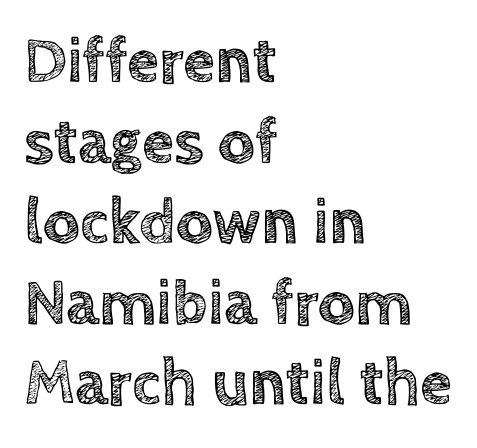
{"italic": "no", "width": "normal", "x_height": "large", "monospaced": "no", "underline": "no", "align": "left", "line_spacing_ratio": 1.24, "letter_spacing": "normal", "letter_spacing_em": 0.0, "glyph_px": 65}
